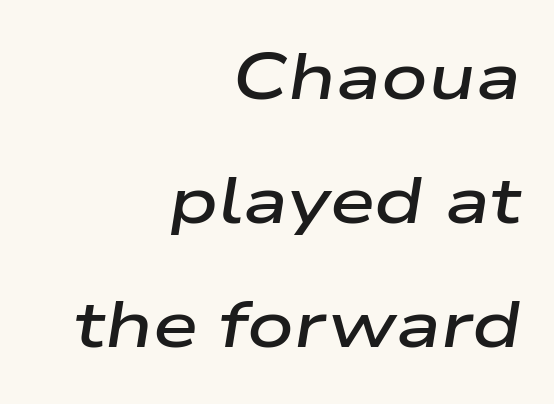
Q: Is the text bold? A: Semi-bold.
Q: Is the text italic (slanted)? A: Yes, it leans right by about 9 degrees.
Q: Is the text underlined? A: No.
Q: How is the paragraph aligned? A: Right-aligned.
Q: Is the spacing between letters normal or unusually wide? A: Normal.
Q: Is the spacing between lines tight, normal or loose? A: Loose.
Q: Width (condensed, normal, or wide)? A: Wide.
Q: Stroke contrast? A: Low.
Q: x-height? A: Medium.
Q: Monospaced? A: No.
